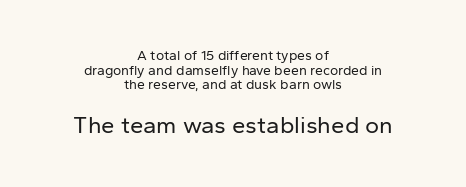
The image shows 24 px text type, upright; set centered, tight line spacing (1.05x), normal letter spacing, not underlined; the second (bottom) block is 1.71x larger.
